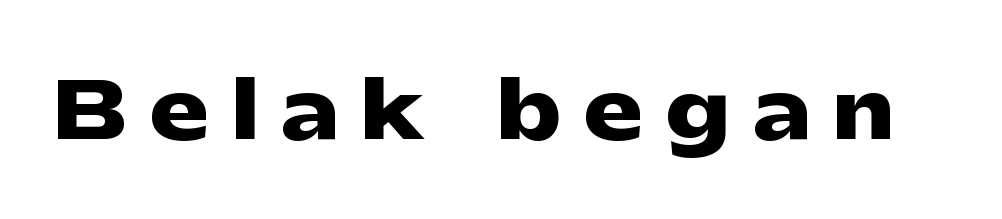
Q: Is the text bold? A: Yes.
Q: Is the text italic (slanted)? A: No, it is upright.
Q: Is the typeface a serif or a sans-serif typeface? A: Sans-serif.
Q: Is the text underlined? A: No.
Q: Is the spacing between letters normal or unusually wide? A: Unusually wide.
Q: Width (condensed, normal, or wide)? A: Wide.
Q: Stroke contrast? A: Low.
Q: x-height? A: Medium.
Q: Monospaced? A: No.
